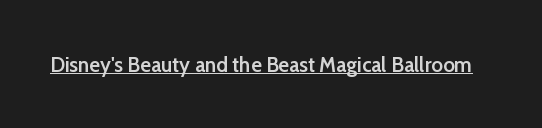
Q: Is the text bold? A: Semi-bold.
Q: Is the text italic (slanted)? A: No, it is upright.
Q: Is the text underlined? A: Yes.
Q: Is the spacing between letters normal or unusually wide? A: Normal.
